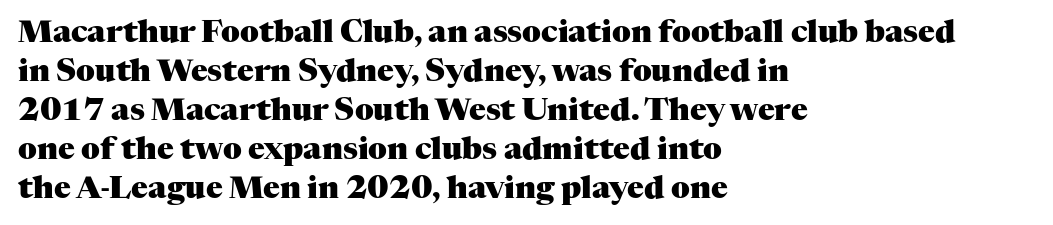
{"serif": "yes", "italic": "no", "bold": "yes", "weight": "heavy", "width": "normal", "stroke_contrast": "medium", "x_height": "medium", "monospaced": "no", "underline": "no", "align": "left", "line_spacing": "normal", "line_spacing_ratio": 1.26, "letter_spacing": "normal", "letter_spacing_em": 0.0, "glyph_px": 31}
